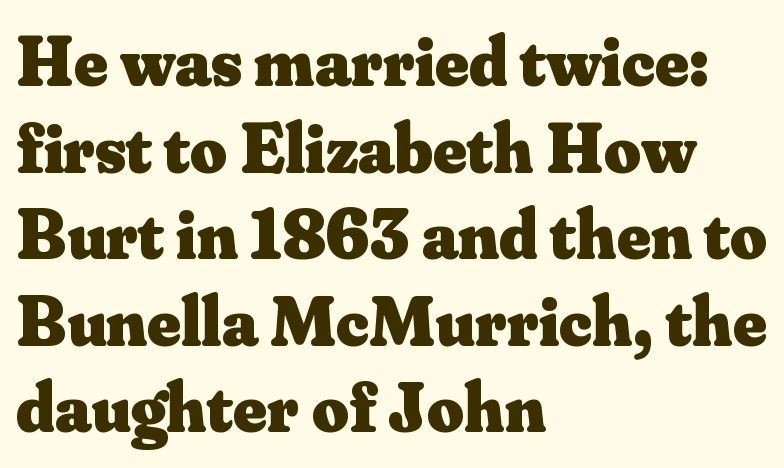
Q: Is the text bold? A: Yes.
Q: Is the text italic (slanted)? A: No, it is upright.
Q: Is the typeface a serif or a sans-serif typeface? A: Serif.
Q: Is the text underlined? A: No.
Q: How is the paragraph aligned? A: Left-aligned.
Q: Is the spacing between letters normal or unusually wide? A: Normal.
Q: Width (condensed, normal, or wide)? A: Normal.
Q: Stroke contrast? A: Medium.
Q: x-height? A: Small.
Q: Monospaced? A: No.
